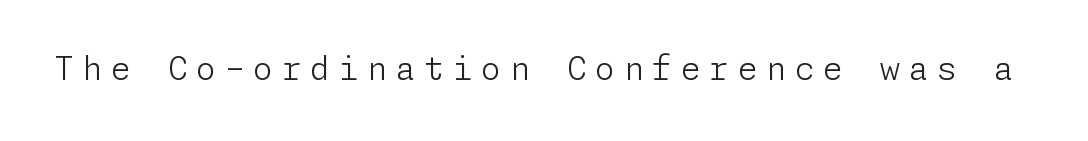
Posture: vertical. The letters are spread apart with noticeably loose tracking. Clear beneath every line of the passage. Is this a heavy cut? Hardly; it is regular or lighter. The glyphs in this specimen are sans serif.
